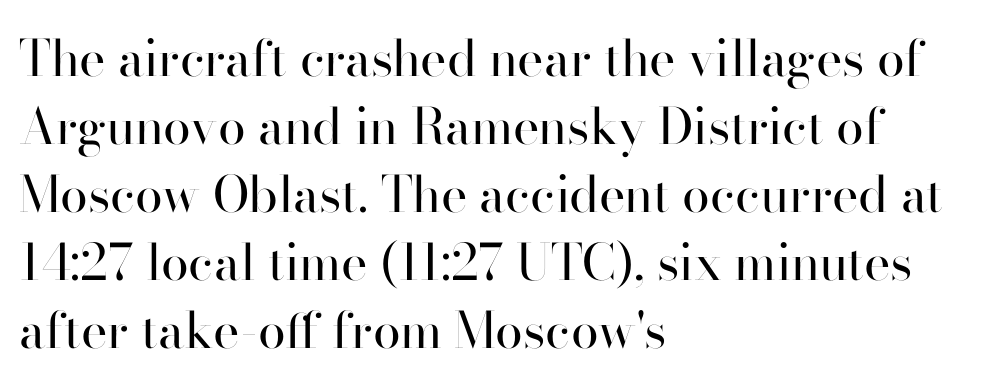
{"serif": "no", "italic": "no", "bold": "no", "weight": "regular", "width": "normal", "stroke_contrast": "high", "x_height": "small", "monospaced": "no", "underline": "no", "align": "left", "line_spacing": "normal", "line_spacing_ratio": 1.36, "letter_spacing": "normal", "letter_spacing_em": 0.0, "glyph_px": 50}
